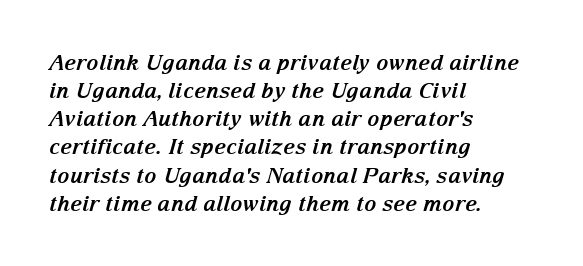
Q: Is the text bold? A: Yes.
Q: Is the text italic (slanted)? A: Yes, it leans right by about 15 degrees.
Q: Is the text underlined? A: No.
Q: How is the paragraph aligned? A: Left-aligned.
Q: Is the spacing between letters normal or unusually wide? A: Normal.
Q: Is the spacing between lines tight, normal or loose? A: Normal.
